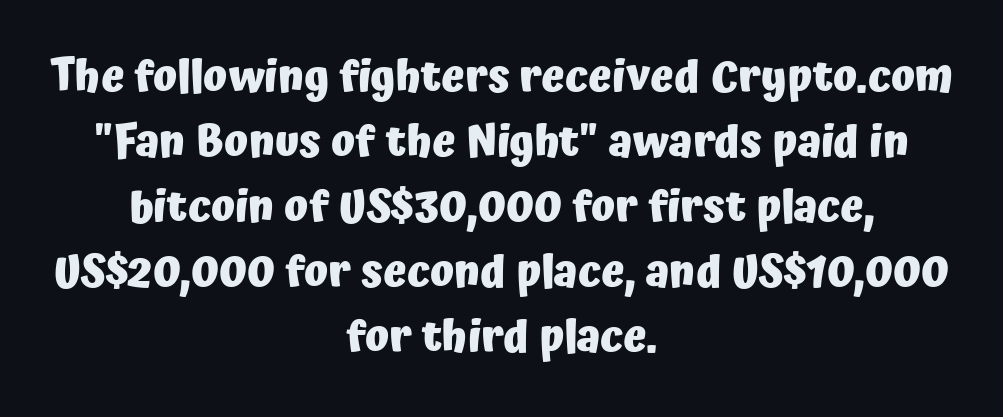
The image shows 44 px heavy sans-serif type, upright; set centered, normal line spacing (1.48x), normal letter spacing, not underlined; low stroke contrast and a medium x-height.
